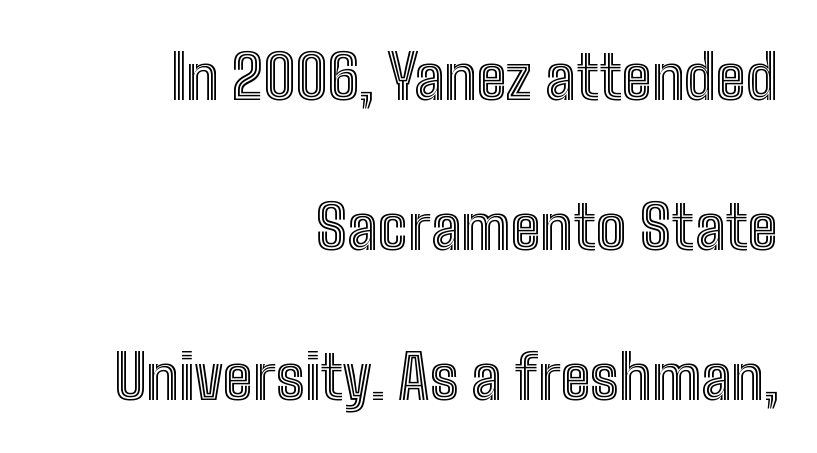
Varying glyph widths throughout — classic text-font behaviour. Each row of text sits above clean, open space. Tall strokes in this sample are plumb rather than angled. These lines are set flush right with a ragged left edge.
